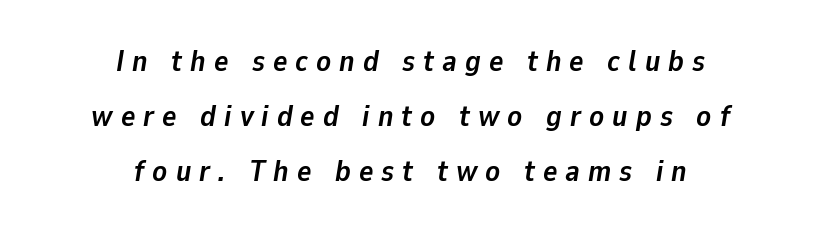
The image shows 30 px semibold type, italic (leaning right); set centered, line spacing 1.83x, unusually wide letter spacing (+0.27 em), not underlined; low stroke contrast and a medium x-height.
